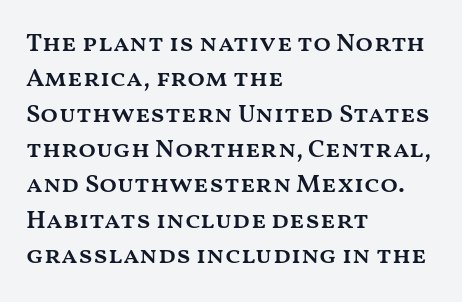
Q: Is the text bold? A: Semi-bold.
Q: Is the text italic (slanted)? A: No, it is upright.
Q: Is the text underlined? A: No.
Q: How is the paragraph aligned? A: Left-aligned.
Q: Is the spacing between letters normal or unusually wide? A: Normal.
Q: Is the spacing between lines tight, normal or loose? A: Normal.
